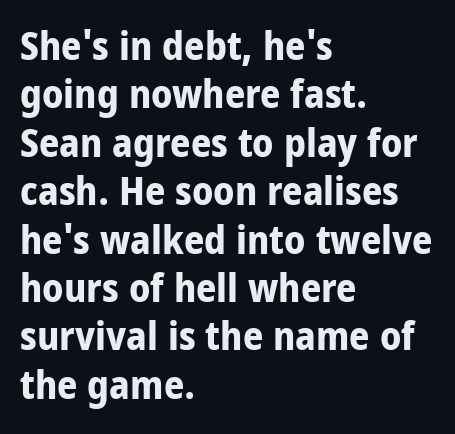
Teacher's note: observe the even left margin — that is flush-left alignment. Is this a fixed-width face? No — the glyphs have proportional, varying widths. Designer's note — italics off, roman on. Look at the stroke-to-counter ratio: heavy, a bold. No feet cap the strokes, marking this as sans-serif type. Glance below the letters and you will spot only blank space.
